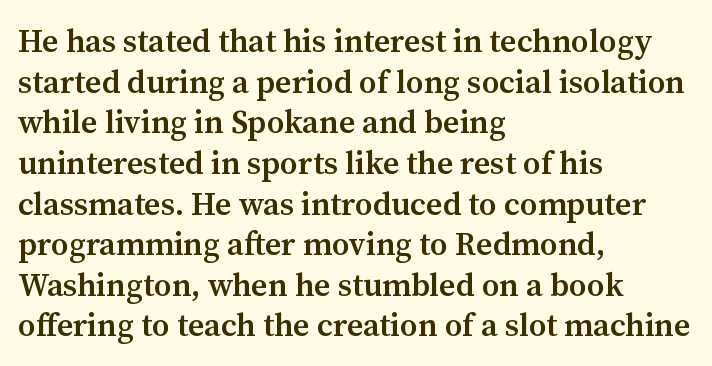
A typesetter would call this leading conventional body-copy spacing. Bold? Not quite — semibold, heavier than regular but stopping short. Style check: upright. The letters sit at their default tracking, neither squeezed nor spread.
